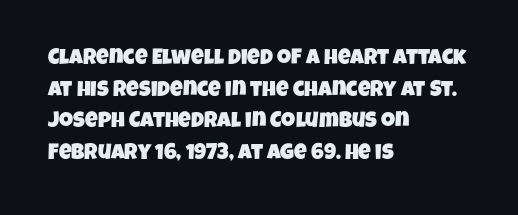
{"underline": "no", "align": "left", "line_spacing": "normal", "line_spacing_ratio": 1.44, "letter_spacing": "normal", "letter_spacing_em": 0.0, "glyph_px": 22}
